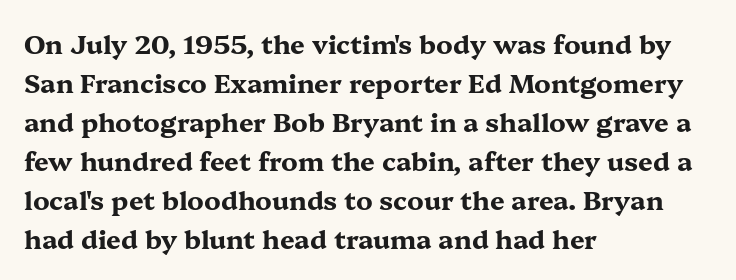
Successive baselines arrive at the customary interval. Nope, not italic — everything's standing straight. Stroke thickness is high; the sample reads as a true bold. Line starts are locked; line ends wander. Clear beneath every line of the passage. The line texture is even and compact thanks to regular tracking.
